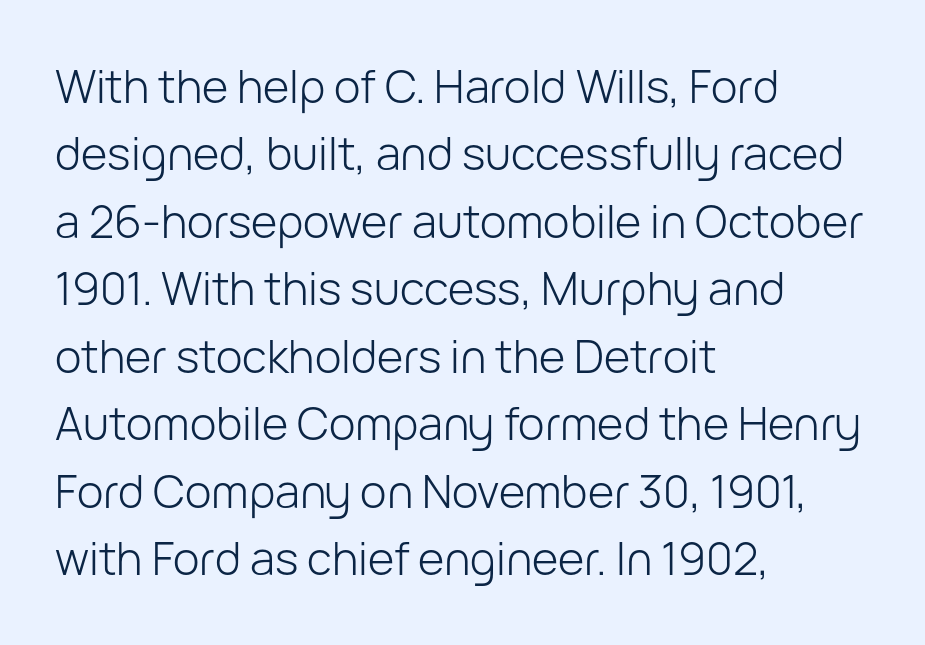
The letters advance in unequal steps, a hallmark of proportional type. If you measured baseline to baseline, you'd find a middling distance. Type style note: lacks serifs. Is the block centered? No — it sits flush against the left margin. How are the letters spaced? Ordinarily, with no added tracking.
